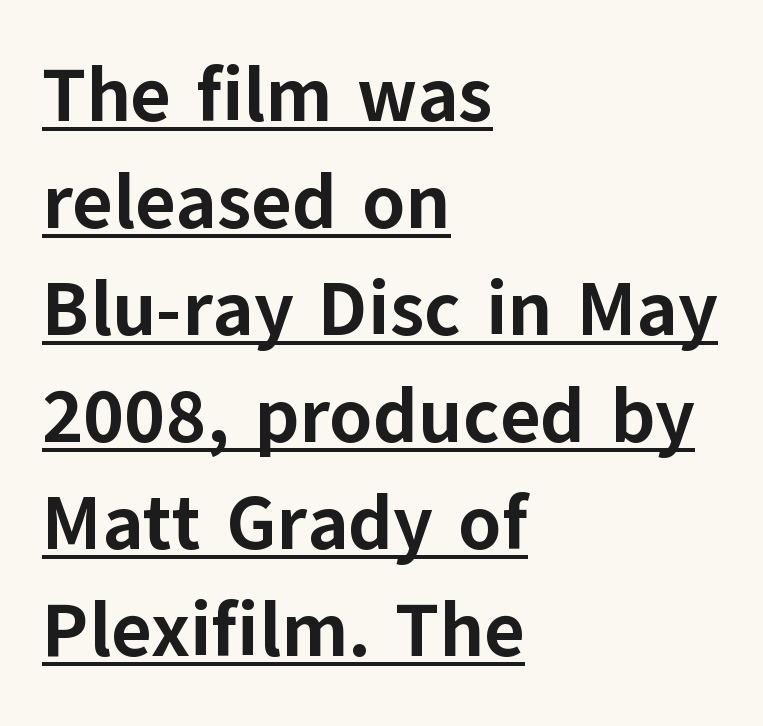
Notice how the stems are strictly vertical — no italics here. The letters carry no serifs — their stems end cleanly without finishing strokes. The lettering is marked with a stroke running underneath it. Each line starts at the same left margin while the right side varies.
